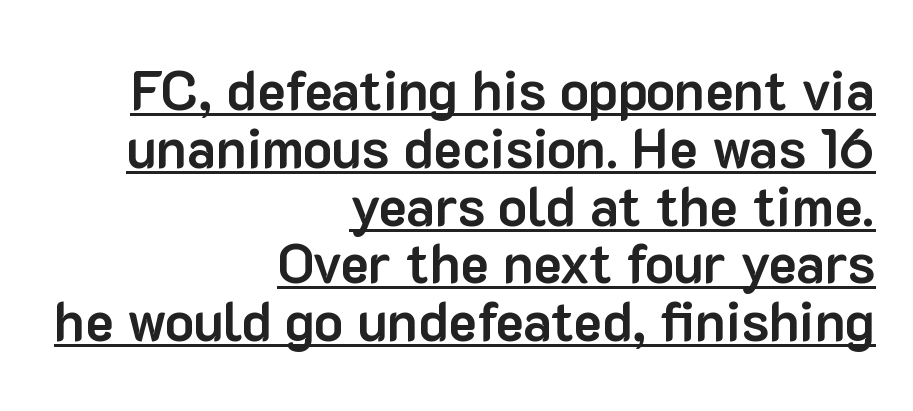
A roman cut, with each character standing at attention. The passage shown has conventional tracking throughout. Grotesque or geometric, the face here clearly has no serifs. The paragraph shown leans on its right margin. Very little white space separates one row of letters from the next.
